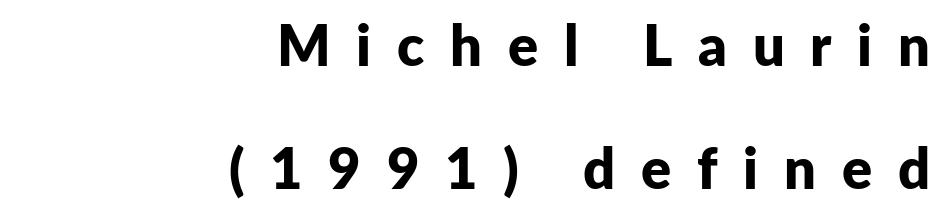
Q: Is the text bold? A: Yes.
Q: Is the text italic (slanted)? A: No, it is upright.
Q: Is the typeface a serif or a sans-serif typeface? A: Sans-serif.
Q: Is the text underlined? A: No.
Q: How is the paragraph aligned? A: Right-aligned.
Q: Is the spacing between letters normal or unusually wide? A: Unusually wide.
Q: Is the spacing between lines tight, normal or loose? A: Loose.
Q: Width (condensed, normal, or wide)? A: Normal.
Q: Stroke contrast? A: Low.
Q: x-height? A: Medium.
Q: Monospaced? A: No.
